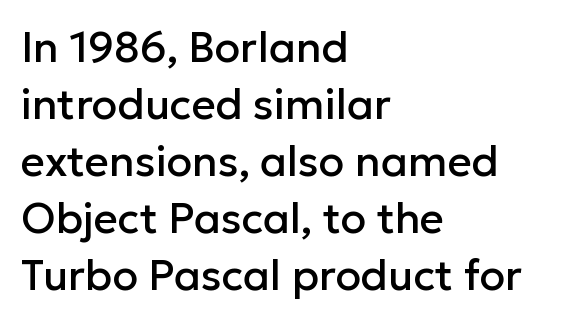
Compared with typical paragraphs, the rows here are spaced about the same. The letters carry no serifs — their stems end cleanly without finishing strokes. Spacing verdict: proportional, widths tailored to each character. The letters stand straight up with perfectly vertical stems. Letter spacing: default. The area under the type is left untouched.
